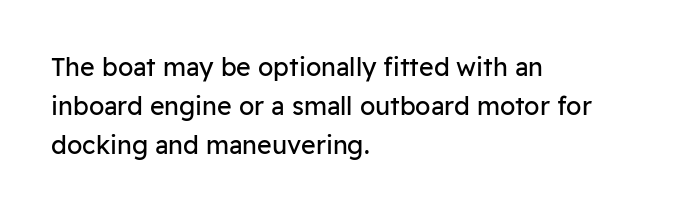
The space between consecutive lines is moderate. In terms of letterspacing, this is plain default setting. This rendering features lettering with no underline. Is the stroke heavy? The answer is a plain regular-or-lighter.
